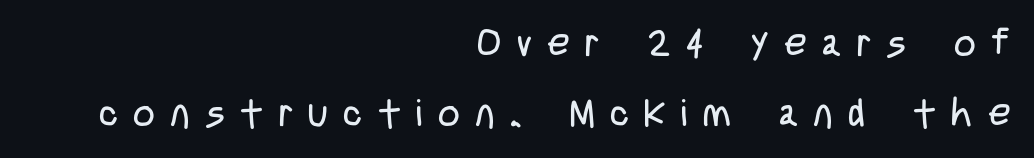
The image shows 38 px regular-weight, condensed sans-serif type, upright; set right-aligned, line spacing 1.85x, unusually wide letter spacing (+0.41 em), not underlined; low stroke contrast and a large x-height.
